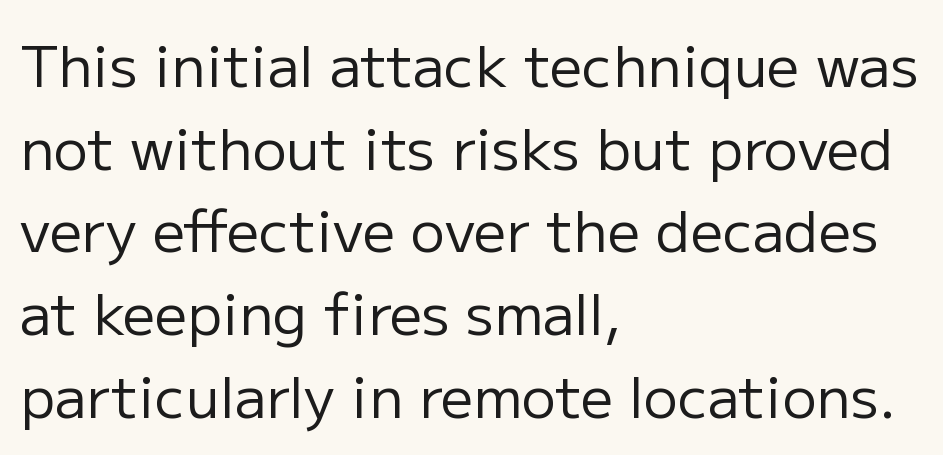
{"serif": "no", "italic": "no", "bold": "no", "weight": "regular", "width": "normal", "stroke_contrast": "low", "x_height": "medium", "monospaced": "no", "underline": "no", "align": "left", "line_spacing": "normal", "line_spacing_ratio": 1.45, "letter_spacing": "normal", "letter_spacing_em": 0.0, "glyph_px": 57}
